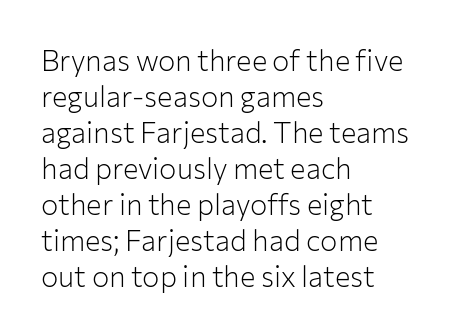
{"serif": "no", "italic": "no", "bold": "no", "weight": "light", "width": "normal", "stroke_contrast": "low", "x_height": "medium", "monospaced": "no", "underline": "no", "align": "left", "line_spacing_ratio": 1.24, "letter_spacing": "normal", "letter_spacing_em": 0.0, "glyph_px": 29}
